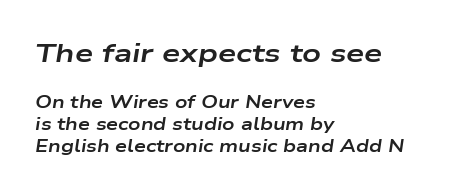
Baseline-to-baseline distance is the conventional proportion of letter height. Larger block? The one above; the one below is distinctly smaller. Honestly, the letter spacing is just normal — you wouldn't notice it. Weight check: bold — yes, fully.
